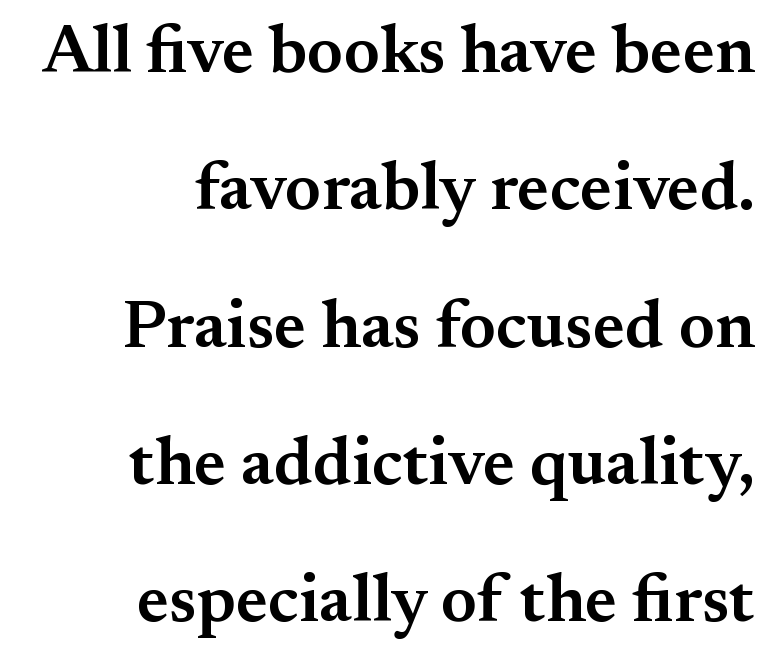
Observe the serifs anchoring each vertical stroke in this sample. Note the varied advance widths — an 'i' is clearly narrower than an 'm'. Line ends are locked; line starts wander. Words float on clear page, feet unadorned.
